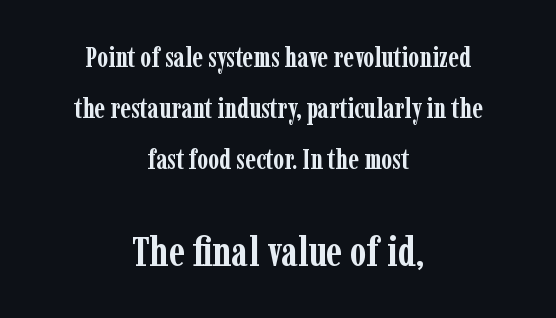
Q: Is the text bold? A: Yes.
Q: Is the text italic (slanted)? A: No, it is upright.
Q: Is the typeface a serif or a sans-serif typeface? A: Serif.
Q: Is the text underlined? A: No.
Q: How is the paragraph aligned? A: Centered.
Q: Is the spacing between letters normal or unusually wide? A: Normal.
Q: Which block of text is set in a larger size, the first (top) or the second (bottom)? A: The second (bottom) one.
Q: Width (condensed, normal, or wide)? A: Condensed.
Q: Stroke contrast? A: Low.
Q: x-height? A: Medium.
Q: Monospaced? A: No.
